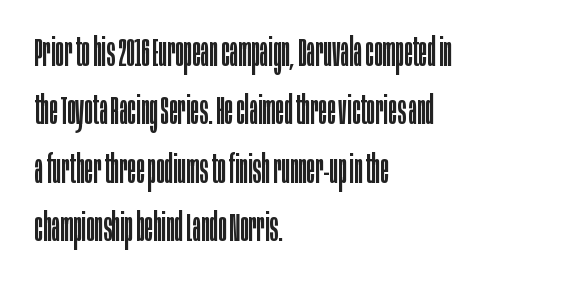
{"serif": "no", "italic": "no", "bold": "no", "weight": "regular", "width": "condensed", "stroke_contrast": "low", "x_height": "large", "monospaced": "no", "underline": "no", "align": "left", "line_spacing": "normal", "line_spacing_ratio": 1.46, "letter_spacing": "normal", "letter_spacing_em": 0.0, "glyph_px": 40}
